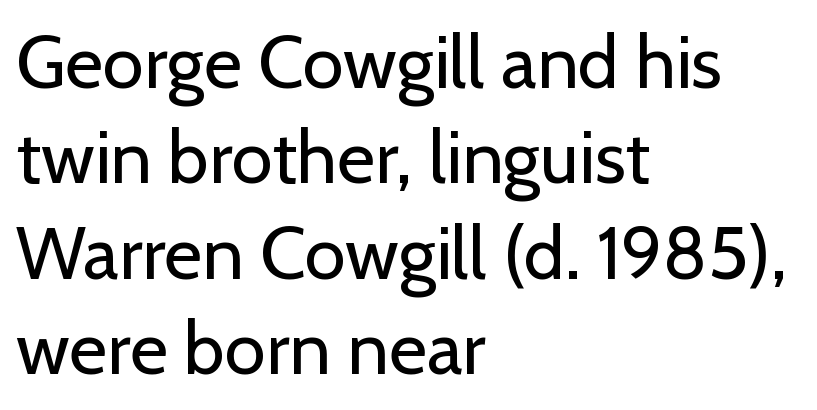
The image shows 74 px regular-weight sans-serif type, upright; set left-aligned, normal line spacing (1.29x), normal letter spacing, not underlined; low stroke contrast and a medium x-height.
